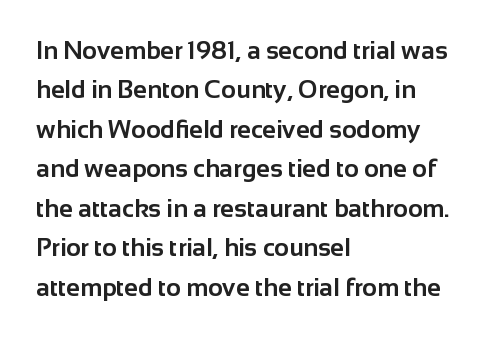
Q: Is the text bold? A: Yes.
Q: Is the text italic (slanted)? A: No, it is upright.
Q: Is the text underlined? A: No.
Q: How is the paragraph aligned? A: Left-aligned.
Q: Is the spacing between letters normal or unusually wide? A: Normal.
Q: Is the spacing between lines tight, normal or loose? A: Normal.
